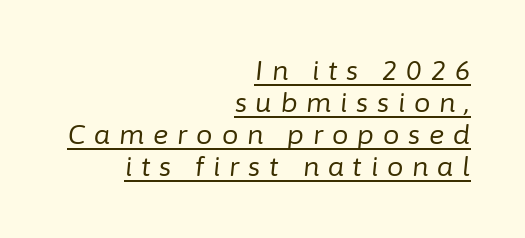
{"italic": "yes", "lean": "right", "slant_degrees": 6, "bold": "no", "underline": "yes", "align": "right", "line_spacing_ratio": 1.23, "letter_spacing": "wide", "letter_spacing_em": 0.34, "glyph_px": 26}
